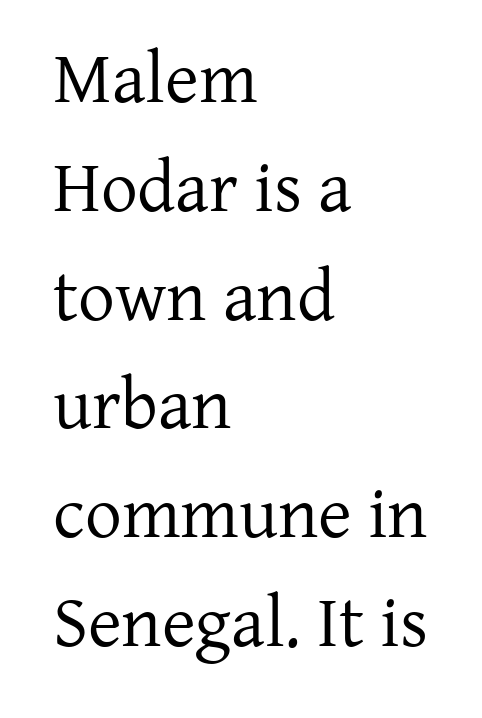
The lines are quadded left. You could not count columns in this text — the font is proportionally spaced. Each word holds together tightly as a unit, with standard inter-letter gaps. A clean baseline with only descenders dipping below it. Normally led — the rows are evenly, conventionally spaced.
